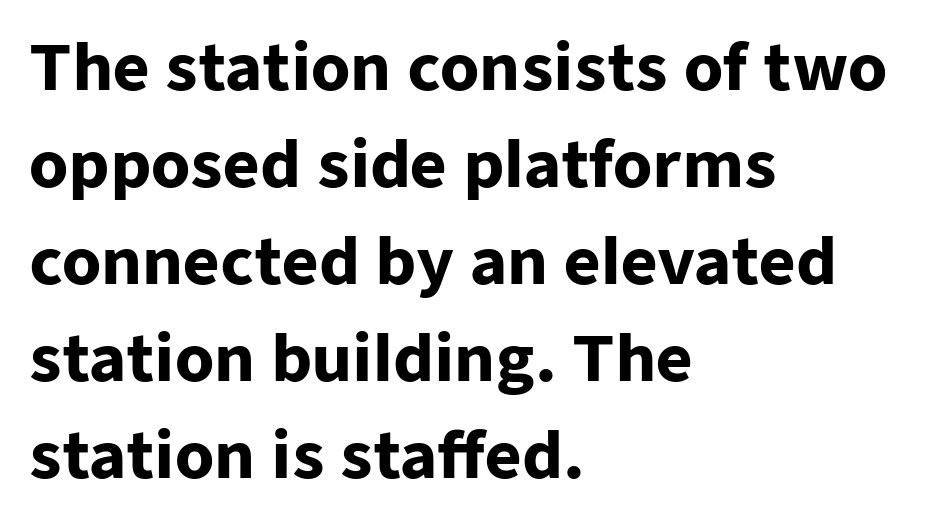
Alignment: flush left. Horizontal bands of white between lines are of average thickness. Look at the tracking — it's just the regular setting, nothing added. Notice how the stems are strictly vertical — no italics here. Plenty of ink on the page — the face is bold.
